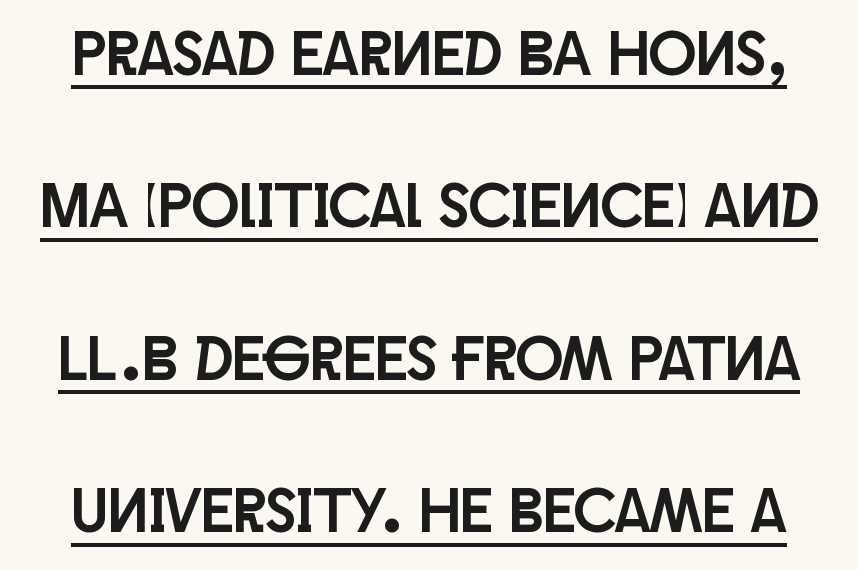
The image shows 63 px condensed sans-serif type, upright; set loose line spacing (2.42x), normal letter spacing, underlined; low stroke contrast and a large x-height.
